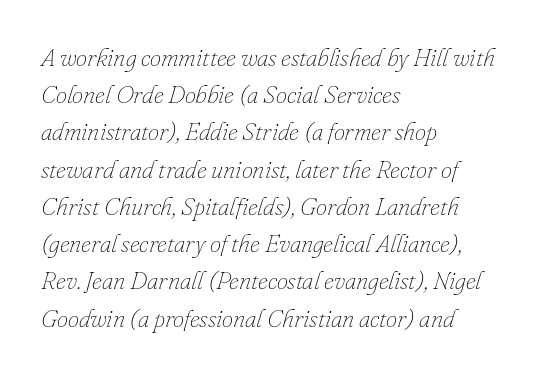
The foot of each line stays bare and open. This rendering leaves character spacing at its baseline value. Compared with a centered layout, this one pins lines to the left instead. Whoever set this chose a conventional vertical rhythm. No heavy texture on the line: the type isn't bold.
